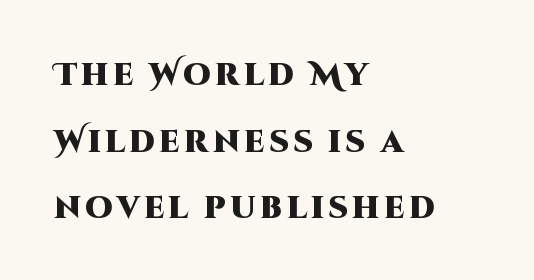
Italic? Not at all — the glyphs are vertical. Just letters on the line, the space beneath them empty. The designer went with a sans here, leaving each stem footless. The rendering anchors every line to the left-hand side. Whoever set this chose breathing room over compactness in the vertical rhythm. Its strokes are broad and dark, the hallmark of bold type.
